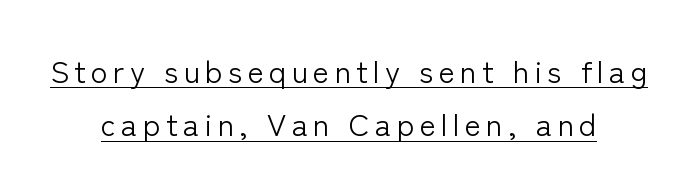
{"serif": "no", "italic": "no", "bold": "no", "weight": "light", "width": "normal", "stroke_contrast": "low", "x_height": "medium", "monospaced": "no", "underline": "yes", "align": "center", "line_spacing_ratio": 1.72, "glyph_px": 31}
